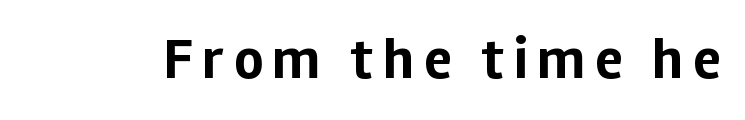
The image shows 58 px bold sans-serif type, upright; set not underlined; low stroke contrast and a medium x-height.
